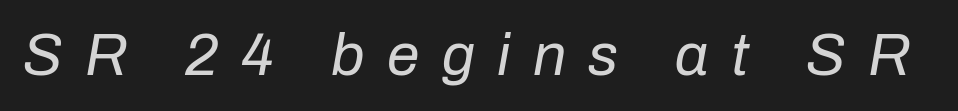
The image shows 59 px regular-weight type, italic (leaning right); set unusually wide letter spacing (+0.38 em), not underlined; low stroke contrast and a medium x-height.
